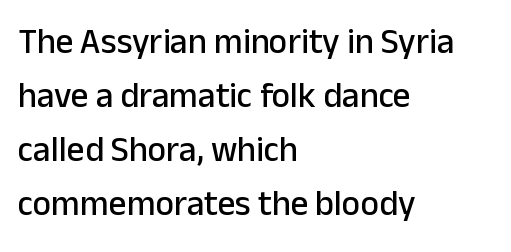
Compared with typical paragraphs, the rows here are spaced about the same. Beneath every word, the page is bare. I'd call this a sans setting — the letters go barefoot. In terms of posture, this sample is upright. Varying glyph widths throughout — classic text-font behaviour.
